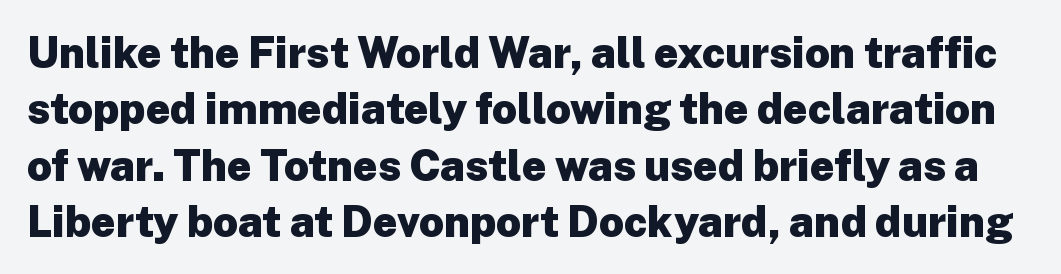
The image shows 43 px heavy sans-serif type, upright; set normal line spacing (1.31x), normal letter spacing, not underlined; low stroke contrast and a medium x-height.
